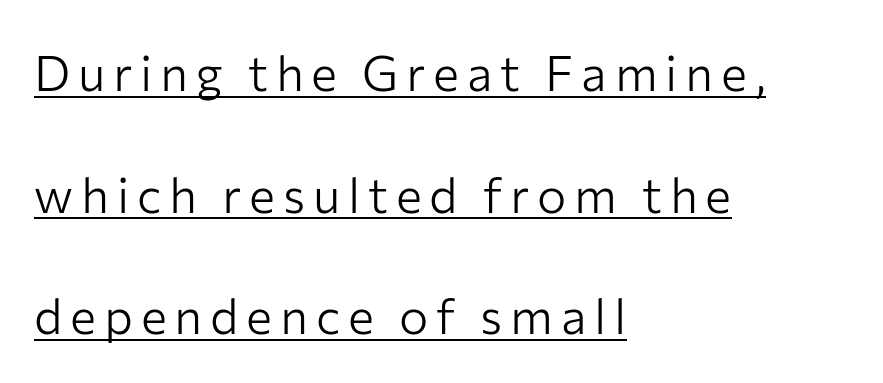
The image shows 49 px light sans-serif type, upright; set left-aligned, loose line spacing (2.48x), underlined; low stroke contrast and a medium x-height.
